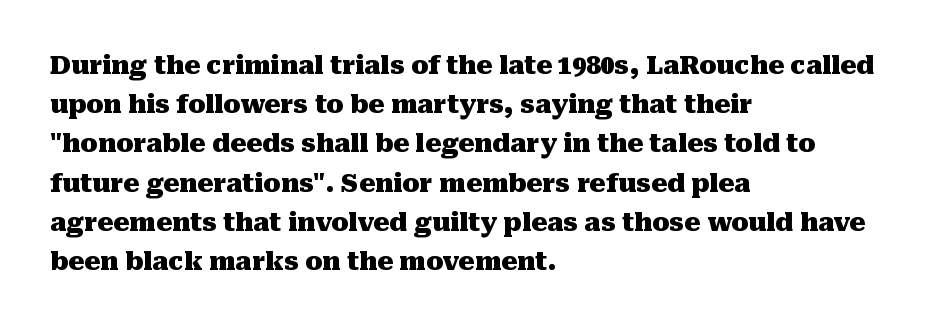
There is no visible air inserted between adjacent glyphs. This sample is left-justified, so line endings fall wherever the words run out. Normally led — the rows are evenly, conventionally spaced. The lettering holds an erect, upright posture throughout.
